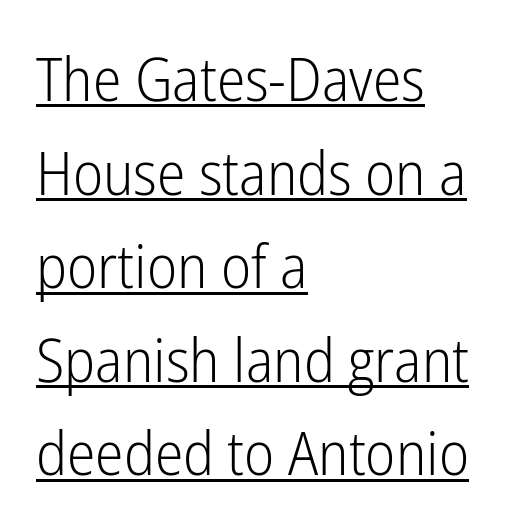
{"serif": "no", "italic": "no", "bold": "no", "weight": "light", "width": "condensed", "stroke_contrast": "low", "x_height": "medium", "monospaced": "no", "underline": "yes", "align": "left", "line_spacing": "normal", "line_spacing_ratio": 1.56, "letter_spacing": "normal", "letter_spacing_em": 0.0, "glyph_px": 60}
